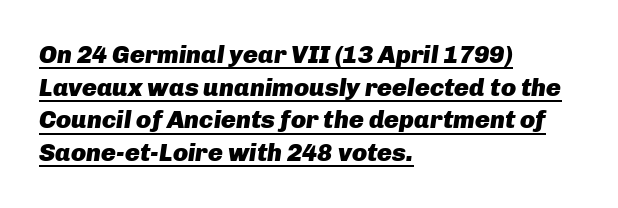
{"italic": "yes", "lean": "right", "slant_degrees": 8, "bold": "yes", "underline": "yes", "align": "left", "line_spacing": "normal", "line_spacing_ratio": 1.31, "letter_spacing": "normal", "letter_spacing_em": 0.0, "glyph_px": 25}
